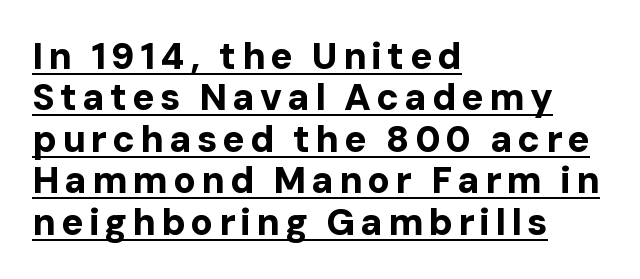
Q: Is the text bold? A: Yes.
Q: Is the text italic (slanted)? A: No, it is upright.
Q: Is the typeface a serif or a sans-serif typeface? A: Sans-serif.
Q: Is the text underlined? A: Yes.
Q: How is the paragraph aligned? A: Left-aligned.
Q: Is the spacing between lines tight, normal or loose? A: Tight.
Q: Width (condensed, normal, or wide)? A: Normal.
Q: Stroke contrast? A: Low.
Q: x-height? A: Medium.
Q: Monospaced? A: No.
